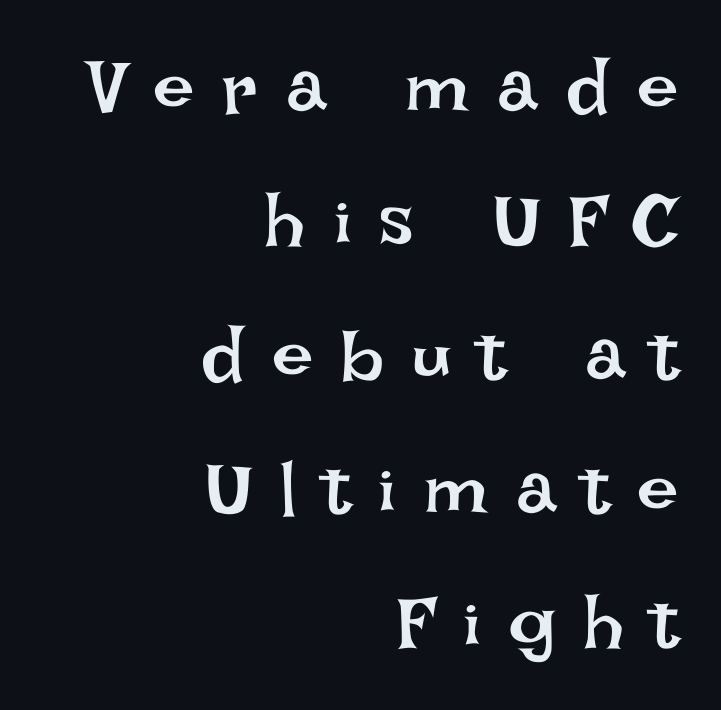
Characters follow at a spacing far wider than the type designer built in. Every stem runs plumb, perpendicular to the baseline. Descenders are the only things crossing below the line. Alignment: flush right. Think of a printed novel: that variable character pitch is what you see here. The letterforms sit at book weight or below.
